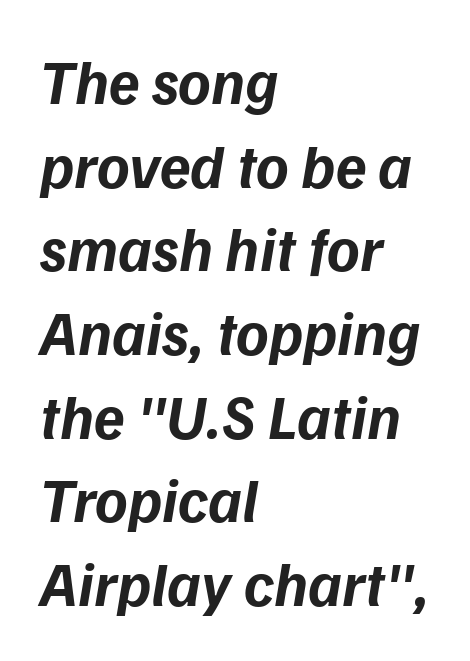
Q: Is the text bold? A: Yes.
Q: Is the text italic (slanted)? A: Yes, it leans right by about 9 degrees.
Q: Is the text underlined? A: No.
Q: How is the paragraph aligned? A: Left-aligned.
Q: Is the spacing between letters normal or unusually wide? A: Normal.
Q: Is the spacing between lines tight, normal or loose? A: Normal.
Q: Width (condensed, normal, or wide)? A: Normal.
Q: Stroke contrast? A: Low.
Q: x-height? A: Medium.
Q: Monospaced? A: No.
